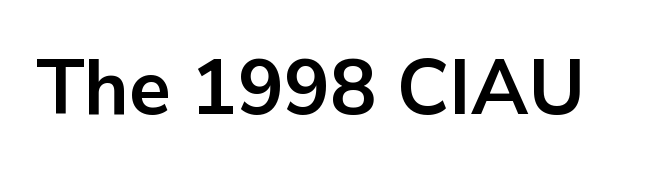
Q: Is the text bold? A: Yes.
Q: Is the text italic (slanted)? A: No, it is upright.
Q: Is the typeface a serif or a sans-serif typeface? A: Sans-serif.
Q: Is the text underlined? A: No.
Q: Is the spacing between letters normal or unusually wide? A: Normal.
Q: Width (condensed, normal, or wide)? A: Normal.
Q: Stroke contrast? A: Low.
Q: x-height? A: Medium.
Q: Monospaced? A: No.
